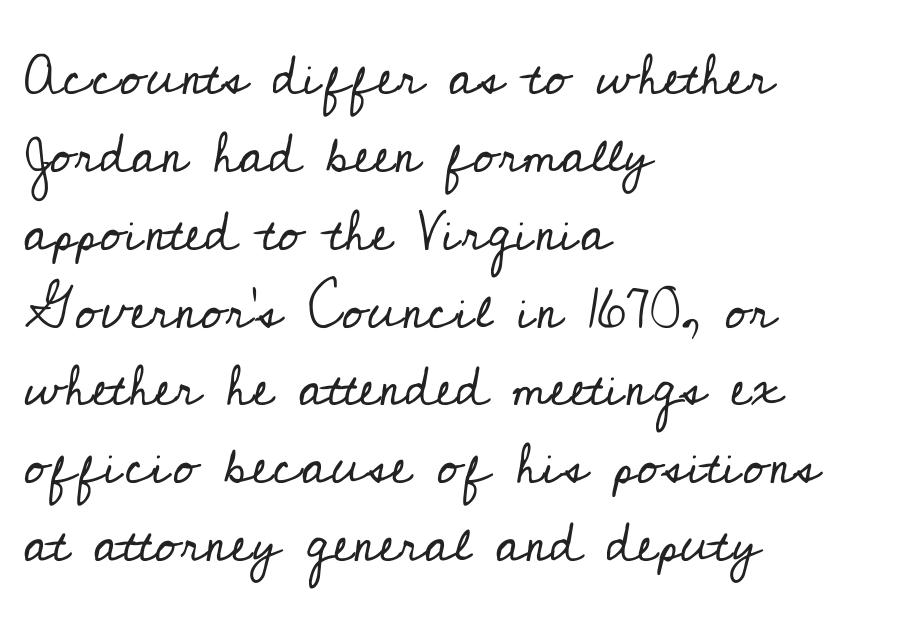
Q: Is the text bold? A: No.
Q: Is the text italic (slanted)? A: Yes.
Q: Is the typeface a serif or a sans-serif typeface? A: Serif.
Q: Is the text underlined? A: No.
Q: How is the paragraph aligned? A: Left-aligned.
Q: Is the spacing between letters normal or unusually wide? A: Normal.
Q: Is the spacing between lines tight, normal or loose? A: Normal.
Q: Width (condensed, normal, or wide)? A: Normal.
Q: Stroke contrast? A: Low.
Q: x-height? A: Small.
Q: Monospaced? A: No.
